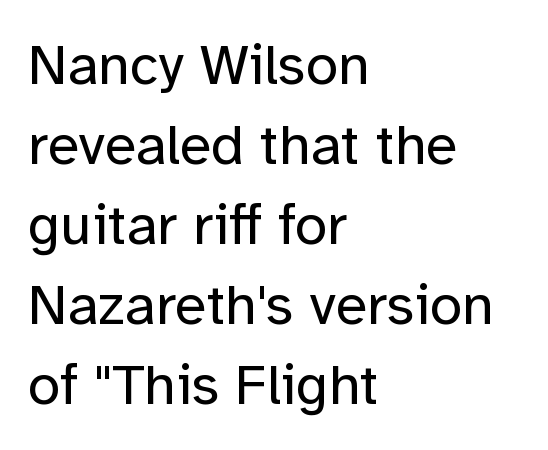
Q: Is the text bold? A: No.
Q: Is the text italic (slanted)? A: No, it is upright.
Q: Is the typeface a serif or a sans-serif typeface? A: Sans-serif.
Q: Is the text underlined? A: No.
Q: How is the paragraph aligned? A: Left-aligned.
Q: Is the spacing between letters normal or unusually wide? A: Normal.
Q: Is the spacing between lines tight, normal or loose? A: Normal.
Q: Width (condensed, normal, or wide)? A: Normal.
Q: Stroke contrast? A: Low.
Q: x-height? A: Medium.
Q: Monospaced? A: No.
